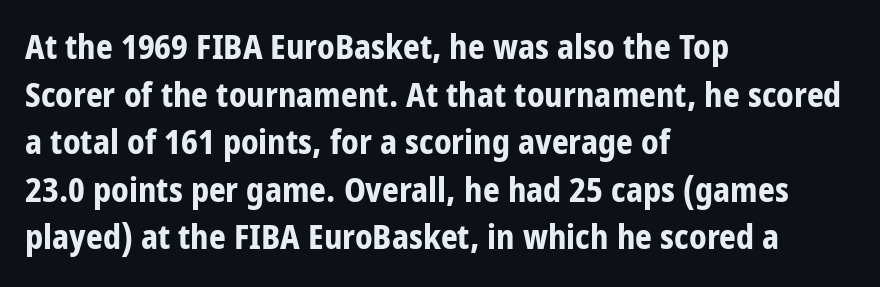
Nope, not italic — everything's standing straight. Unlike a traditional serif, this face leaves its strokes unadorned. Compared with a centered layout, this one pins lines to the left instead. Varying glyph widths throughout — classic text-font behaviour. Short note: letters normally spaced.
